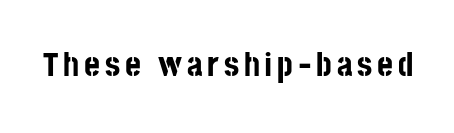
Q: Is the text bold? A: Yes.
Q: Is the text italic (slanted)? A: No, it is upright.
Q: Is the typeface a serif or a sans-serif typeface? A: Sans-serif.
Q: Is the text underlined? A: No.
Q: Width (condensed, normal, or wide)? A: Condensed.
Q: Stroke contrast? A: Low.
Q: x-height? A: Large.
Q: Monospaced? A: No.
